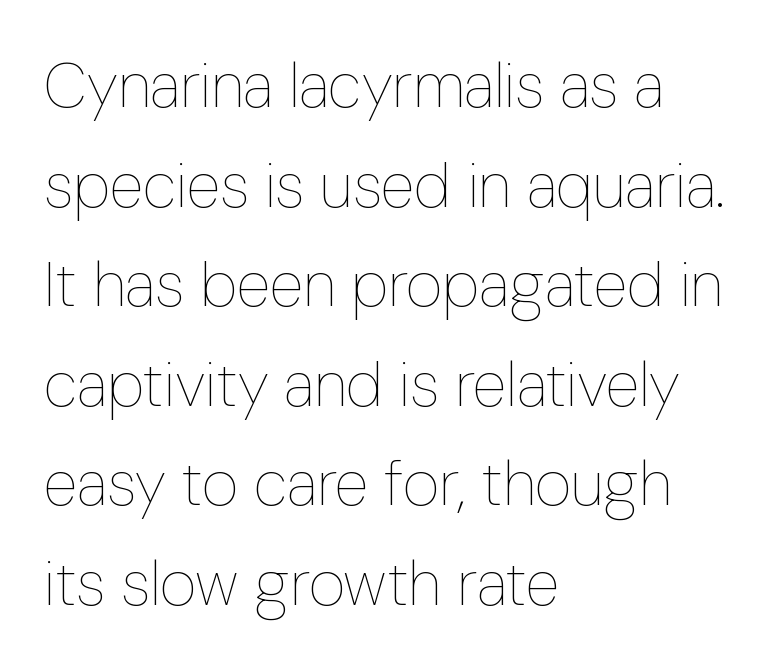
The image shows 63 px thin, condensed type, upright; set left-aligned, normal line spacing (1.58x), normal letter spacing, not underlined; low stroke contrast and a medium x-height.
